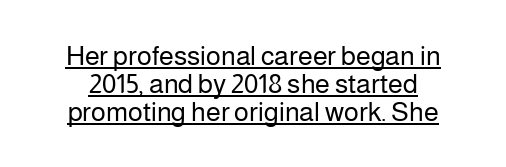
The image shows 27 px text type, upright; set tight line spacing (1.03x), normal letter spacing, underlined.
